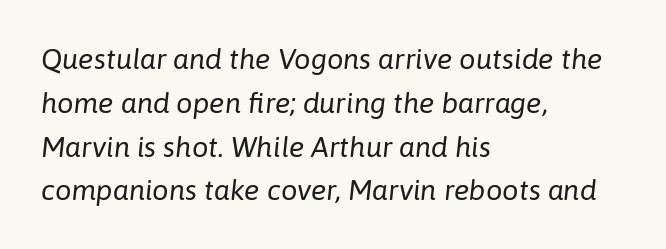
Q: Is the text bold? A: No.
Q: Is the text italic (slanted)? A: Yes, it leans right by about 6 degrees.
Q: Is the text underlined? A: No.
Q: How is the paragraph aligned? A: Left-aligned.
Q: Is the spacing between letters normal or unusually wide? A: Normal.
Q: Is the spacing between lines tight, normal or loose? A: Normal.
Q: Width (condensed, normal, or wide)? A: Normal.
Q: Stroke contrast? A: Low.
Q: x-height? A: Medium.
Q: Monospaced? A: No.
